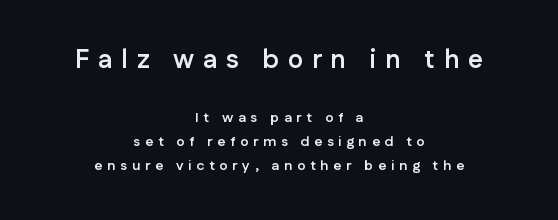
{"italic": "no", "bold": "yes", "underline": "no", "align": "center", "line_spacing_ratio": 1.73, "letter_spacing": "wide", "letter_spacing_em": 0.34, "larger_block": "first", "size_ratio": 1.86, "glyph_px": 26}
